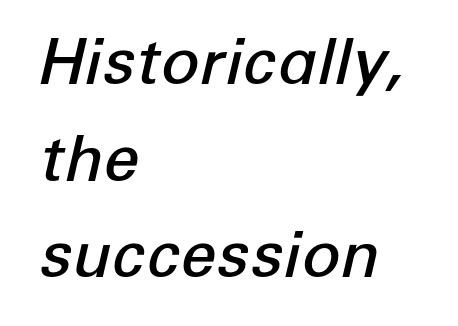
Q: Is the text bold? A: Semi-bold.
Q: Is the text italic (slanted)? A: Yes, it leans right by about 12 degrees.
Q: Is the text underlined? A: No.
Q: How is the paragraph aligned? A: Left-aligned.
Q: Is the spacing between letters normal or unusually wide? A: Normal.
Q: Is the spacing between lines tight, normal or loose? A: Normal.
Q: Width (condensed, normal, or wide)? A: Normal.
Q: Stroke contrast? A: Low.
Q: x-height? A: Medium.
Q: Monospaced? A: No.
